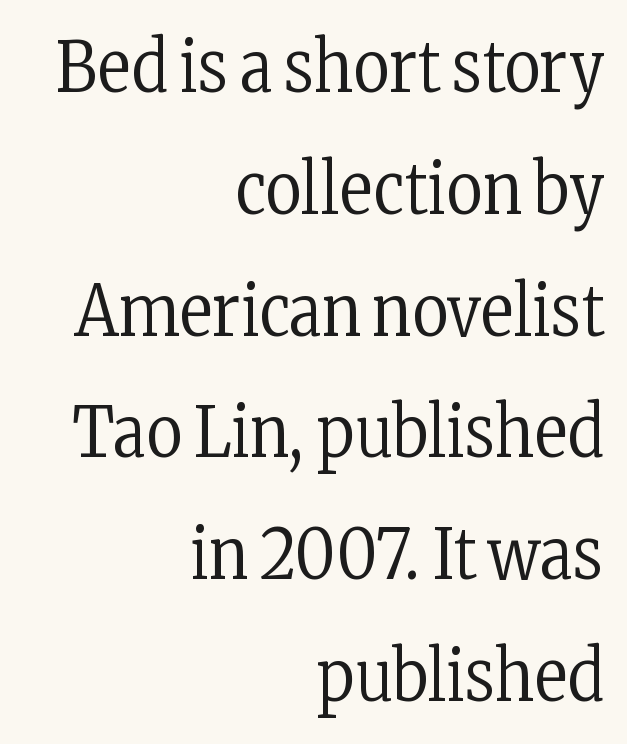
These lines are set flush right with a ragged left edge. The weight would be labelled regular, book, light, or lighter still. Serif or sans? Serif — the stroke terminals have little feet. Think of a printed novel: that variable character pitch is what you see here. This sample uses an upright cut, with every glyph sitting square on the baseline.
